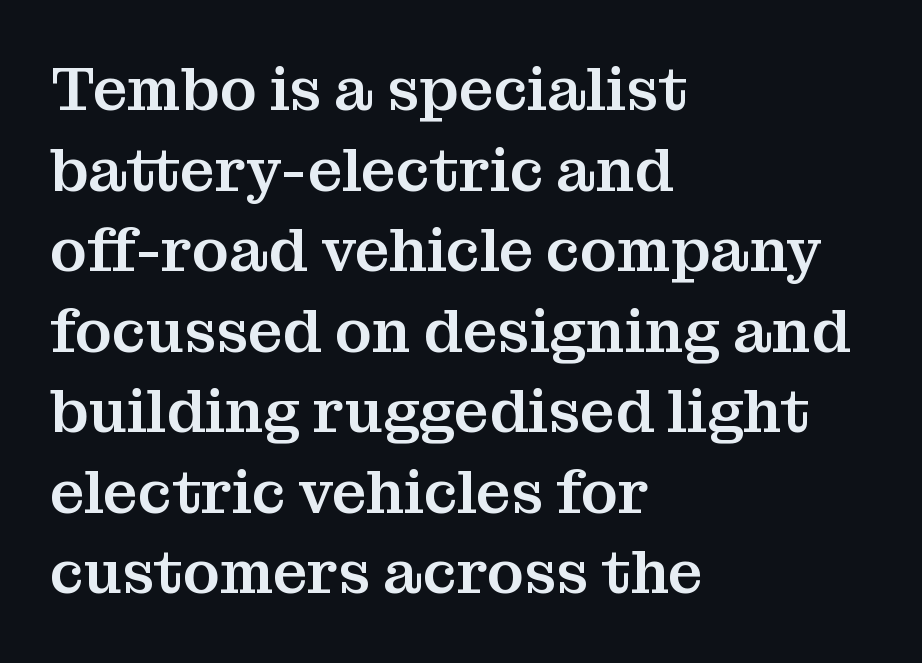
Q: Is the text italic (slanted)? A: No, it is upright.
Q: Is the typeface a serif or a sans-serif typeface? A: Serif.
Q: Is the text underlined? A: No.
Q: How is the paragraph aligned? A: Left-aligned.
Q: Is the spacing between letters normal or unusually wide? A: Normal.
Q: Is the spacing between lines tight, normal or loose? A: Normal.
Q: Width (condensed, normal, or wide)? A: Normal.
Q: Stroke contrast? A: Medium.
Q: x-height? A: Medium.
Q: Monospaced? A: No.
